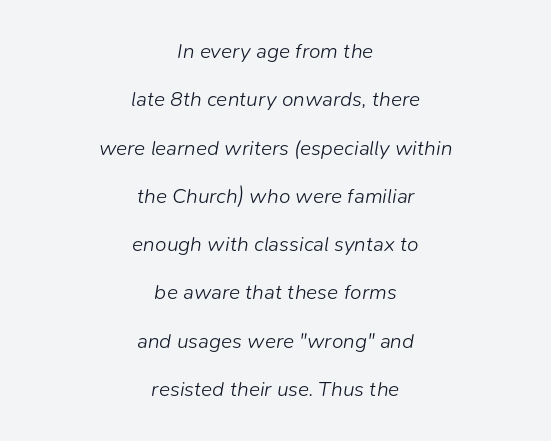
{"italic": "yes", "lean": "right", "slant_degrees": 9, "bold": "no", "underline": "no", "align": "center", "line_spacing": "loose", "line_spacing_ratio": 2.3, "letter_spacing": "normal", "letter_spacing_em": 0.0, "glyph_px": 21}
